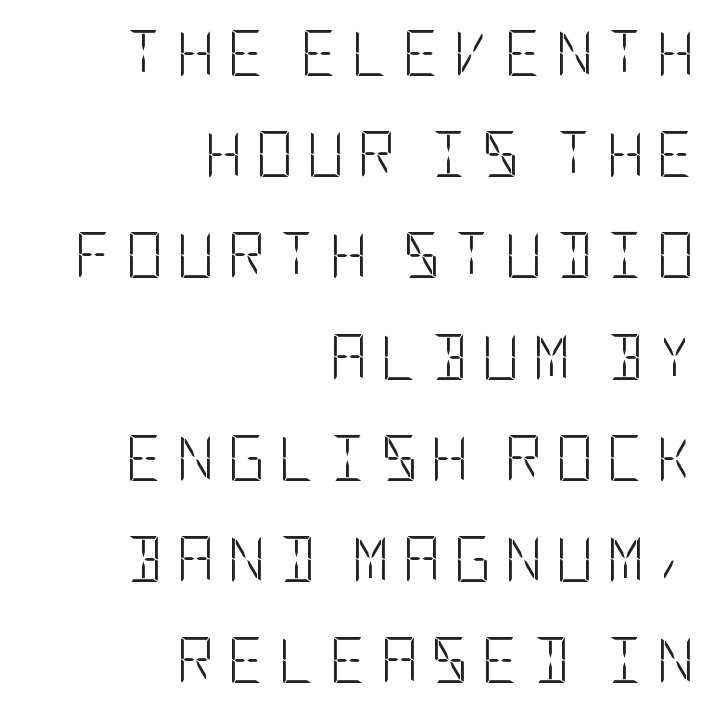
This rendering uses right alignment, leaving the left contour irregular. No chunkiness to these letters — they're not bold. How would I describe the line gaps? Wide and relaxed. Check the space under the baseline: it is left empty. In terms of posture, this sample is upright. Spacing between characters has been opened up far beyond the box default.
